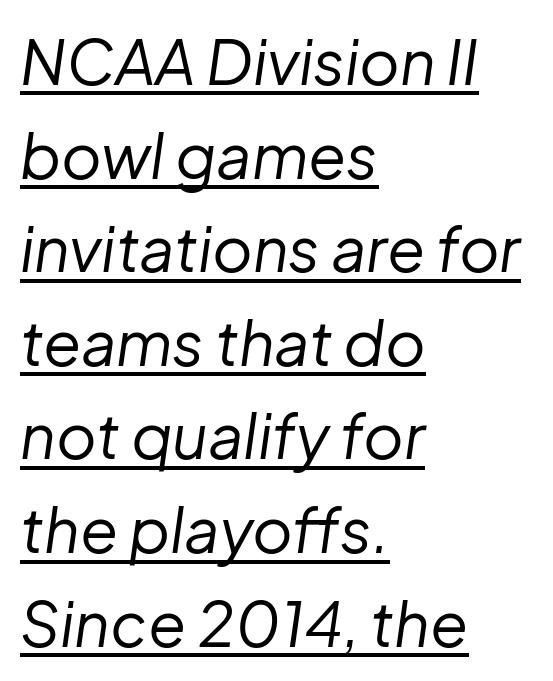
The image shows 62 px regular-weight type, italic (leaning right); set left-aligned, normal line spacing (1.51x), normal letter spacing, underlined; low stroke contrast and a medium x-height.
